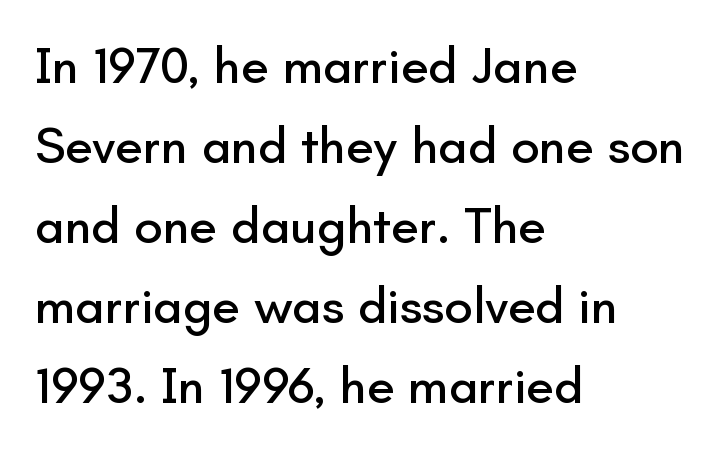
Anything drawn beneath the words? Only blank space. Short and long lines alike share a common starting point at left. Letter spacing: default. Compared with typical paragraphs, the rows here are spaced about the same.
